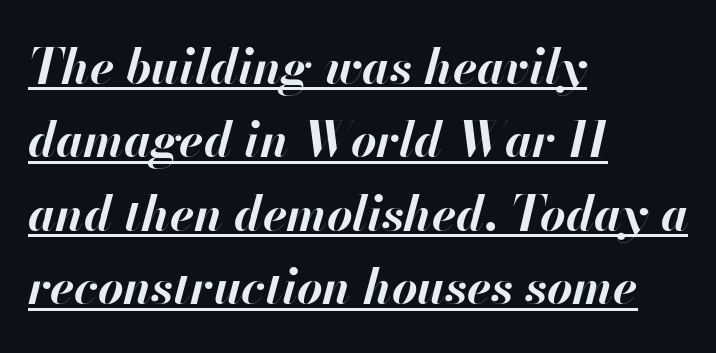
What decoration does the sample have? An underline. Baseline-to-baseline distance is the conventional proportion of letter height. Spacing verdict: proportional, widths tailored to each character. Every letter is thick-stroked: bold, no question. Yep, that's italic — everything's leaning.
